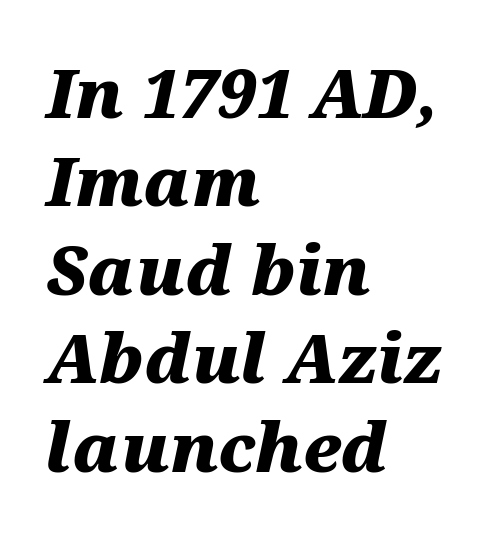
The image shows 67 px heavy, wide type, italic (leaning right); set left-aligned, normal line spacing (1.32x), normal letter spacing, not underlined; medium stroke contrast and a medium x-height.
